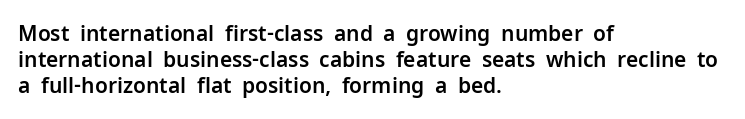
Q: Is the text italic (slanted)? A: No, it is upright.
Q: Is the text underlined? A: No.
Q: How is the paragraph aligned? A: Left-aligned.
Q: Is the spacing between letters normal or unusually wide? A: Normal.
